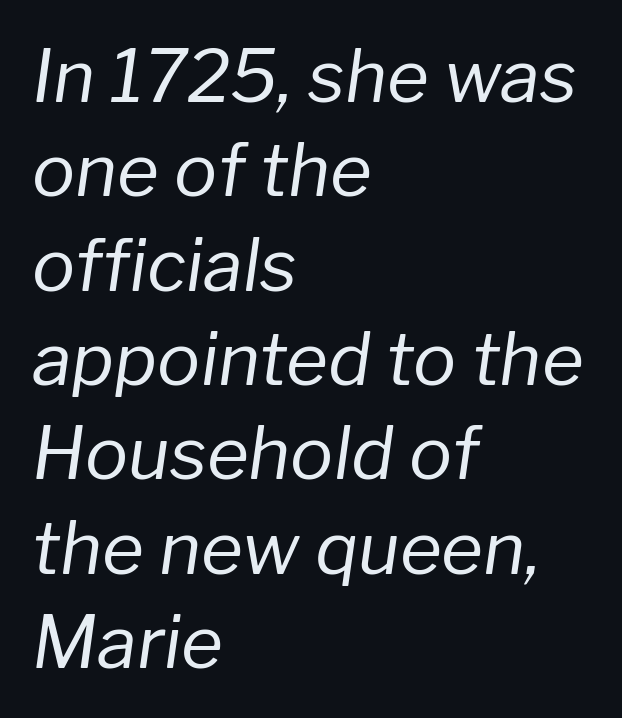
Q: Is the text bold? A: No.
Q: Is the text italic (slanted)? A: Yes, it leans right by about 8 degrees.
Q: Is the text underlined? A: No.
Q: How is the paragraph aligned? A: Left-aligned.
Q: Is the spacing between letters normal or unusually wide? A: Normal.
Q: Is the spacing between lines tight, normal or loose? A: Normal.
Q: Width (condensed, normal, or wide)? A: Normal.
Q: Stroke contrast? A: Low.
Q: x-height? A: Medium.
Q: Monospaced? A: No.
